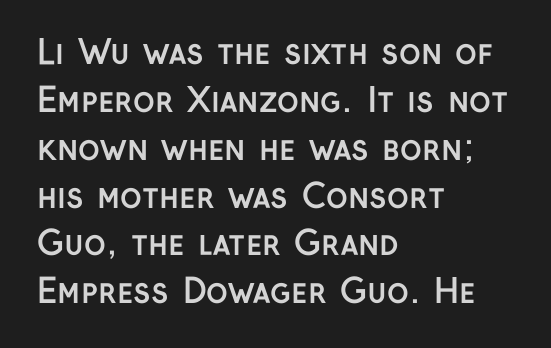
Short and long lines alike share a common starting point at left. A typesetter would call this proportional, since set widths differ per character. Honestly, the row spacing looks completely unremarkable. The typography opts for an upright posture over an oblique one. Underline: absent. Tracking value appears to be zero — textbook default spacing.
